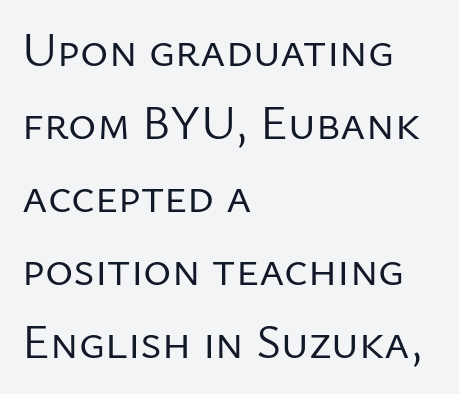
The image shows 48 px regular-weight sans-serif type, upright; set left-aligned, normal line spacing (1.52x), normal letter spacing, not underlined; low stroke contrast and a medium x-height.
